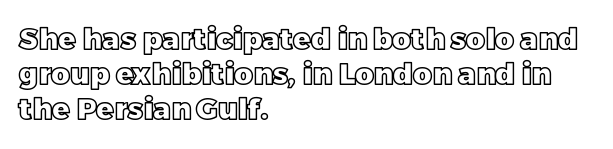
The font's upright variant was chosen for this text. Each line starts at the same left margin while the right side varies. Descenders are the only things crossing below the line. Proportional: the letters do not fall into vertical columns. Students, note that the glyphs here touch the page at normal intervals.
